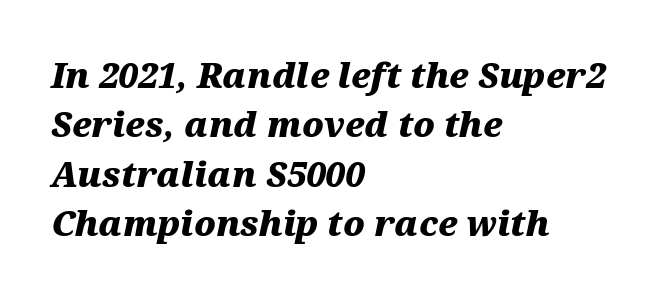
Q: Is the text bold? A: Yes.
Q: Is the text italic (slanted)? A: Yes, it leans right by about 12 degrees.
Q: Is the text underlined? A: No.
Q: How is the paragraph aligned? A: Left-aligned.
Q: Is the spacing between letters normal or unusually wide? A: Normal.
Q: Is the spacing between lines tight, normal or loose? A: Normal.
Q: Width (condensed, normal, or wide)? A: Wide.
Q: Stroke contrast? A: Medium.
Q: x-height? A: Medium.
Q: Monospaced? A: No.
